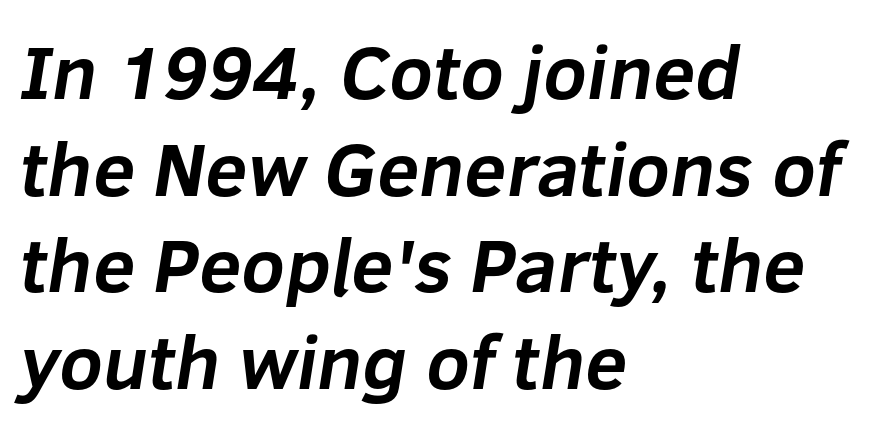
{"serif": "no", "bold": "yes", "weight": "bold", "width": "normal", "stroke_contrast": "low", "x_height": "medium", "monospaced": "no", "underline": "no", "align": "left", "line_spacing": "normal", "line_spacing_ratio": 1.27, "letter_spacing": "normal", "letter_spacing_em": 0.0, "glyph_px": 76}
